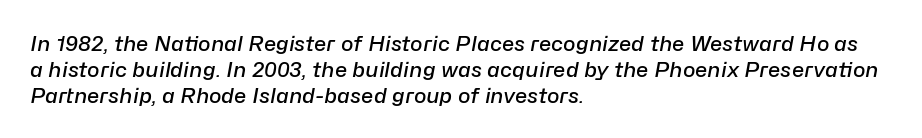
The image shows 21 px text type, italic (leaning right); set left-aligned, line spacing 1.23x, normal letter spacing, not underlined.
